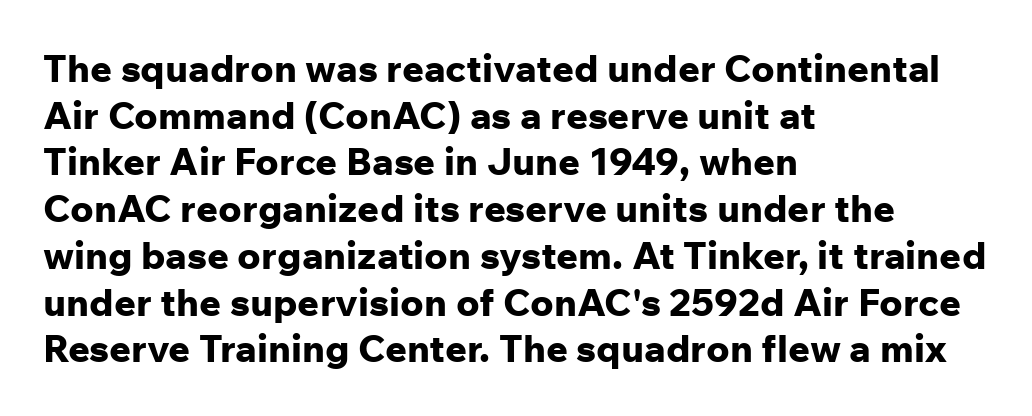
{"serif": "no", "italic": "no", "bold": "yes", "weight": "bold", "width": "normal", "stroke_contrast": "low", "x_height": "medium", "monospaced": "no", "underline": "no", "align": "left", "line_spacing_ratio": 1.23, "letter_spacing": "normal", "letter_spacing_em": 0.0, "glyph_px": 38}
